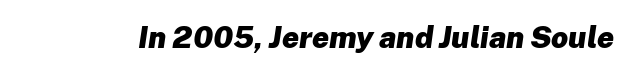
{"italic": "yes", "lean": "right", "slant_degrees": 8, "bold": "yes", "weight": "heavy", "width": "normal", "stroke_contrast": "low", "x_height": "medium", "monospaced": "no", "underline": "no", "letter_spacing": "normal", "letter_spacing_em": 0.0, "glyph_px": 30}
